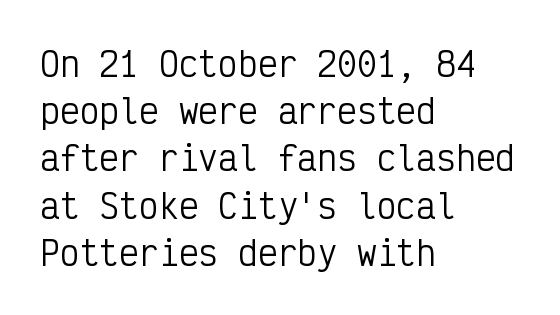
The rendering uses typewriter-style spacing with identical character cells. This rendering features lettering with no underline. A normal amount of white space separates one row of letters from the next. Posture: straight, roman, zero tilt.
